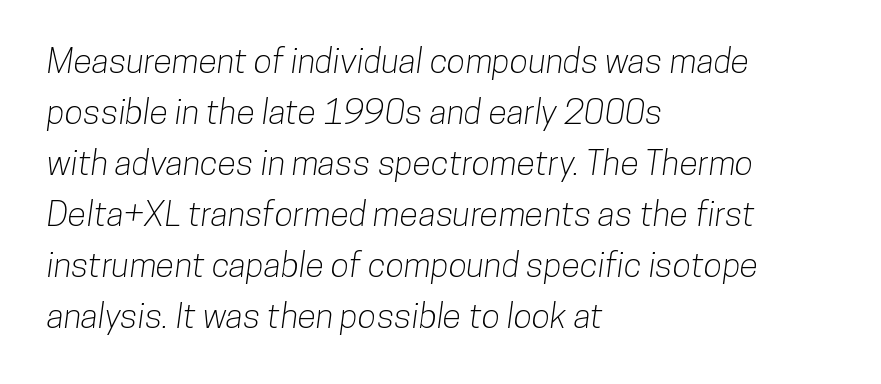
{"serif": "no", "width": "condensed", "stroke_contrast": "low", "x_height": "medium", "monospaced": "no", "underline": "no", "align": "left", "line_spacing": "normal", "line_spacing_ratio": 1.5, "letter_spacing": "normal", "letter_spacing_em": 0.0, "glyph_px": 34}
